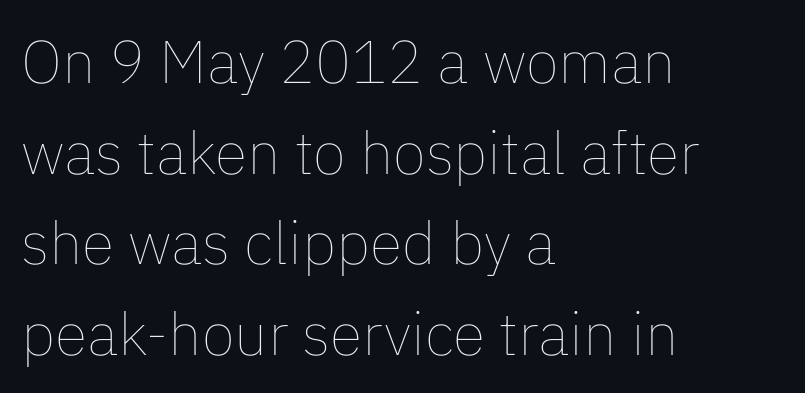
Spacing verdict: proportional, widths tailored to each character. One-word summary of the alignment: left. The letters sit at their default tracking, neither squeezed nor spread. Bold? No — there's no thickening of the strokes. No italicization has been applied; the sample stays upright.
